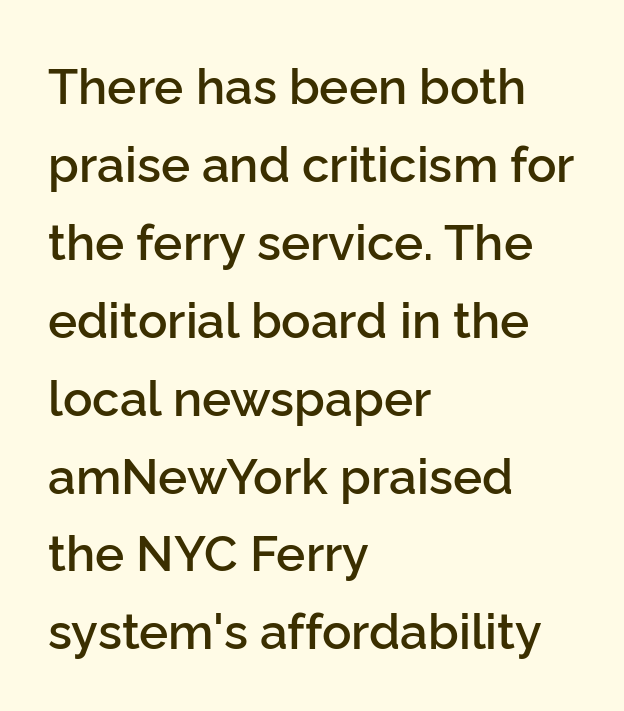
Q: Is the text bold? A: Semi-bold.
Q: Is the text italic (slanted)? A: No, it is upright.
Q: Is the typeface a serif or a sans-serif typeface? A: Sans-serif.
Q: Is the text underlined? A: No.
Q: How is the paragraph aligned? A: Left-aligned.
Q: Is the spacing between letters normal or unusually wide? A: Normal.
Q: Is the spacing between lines tight, normal or loose? A: Normal.
Q: Width (condensed, normal, or wide)? A: Normal.
Q: Stroke contrast? A: Low.
Q: x-height? A: Medium.
Q: Monospaced? A: No.
